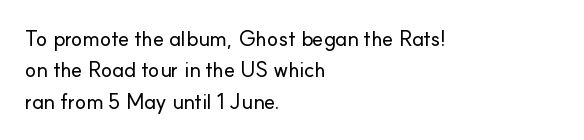
{"italic": "no", "underline": "no", "align": "left", "line_spacing": "normal", "line_spacing_ratio": 1.49, "letter_spacing": "normal", "letter_spacing_em": 0.0, "glyph_px": 21}
